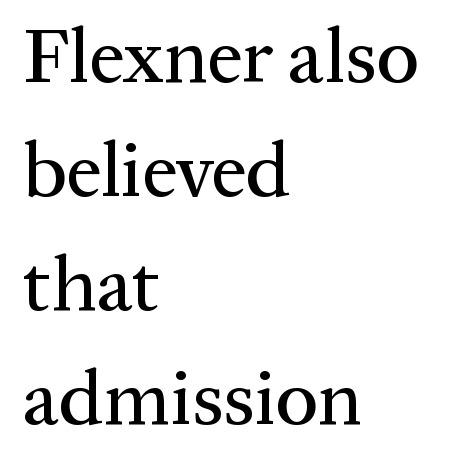
The image shows 78 px serif type, upright; set left-aligned, normal line spacing (1.46x), normal letter spacing, not underlined; medium stroke contrast and a medium x-height.
